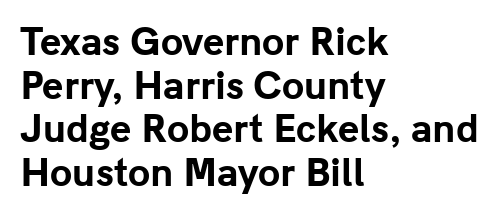
Q: Is the text bold? A: Yes.
Q: Is the text italic (slanted)? A: No, it is upright.
Q: Is the typeface a serif or a sans-serif typeface? A: Sans-serif.
Q: Is the text underlined? A: No.
Q: How is the paragraph aligned? A: Left-aligned.
Q: Is the spacing between letters normal or unusually wide? A: Normal.
Q: Width (condensed, normal, or wide)? A: Normal.
Q: Stroke contrast? A: Low.
Q: x-height? A: Medium.
Q: Monospaced? A: No.
